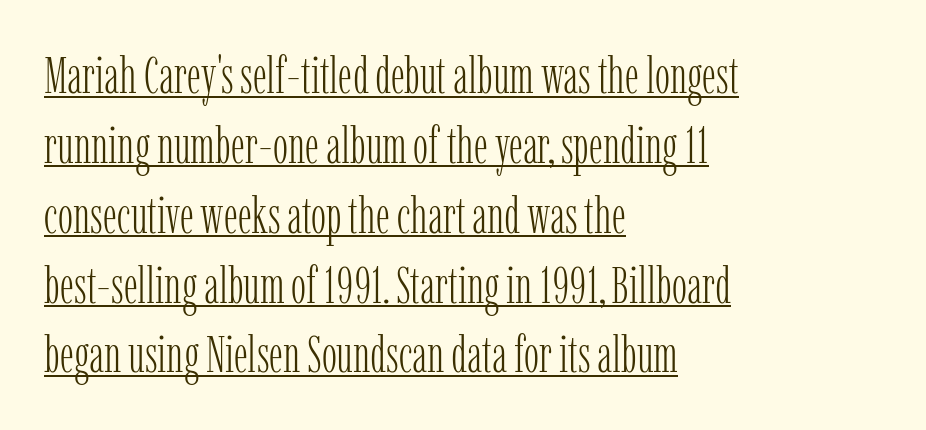
Q: Is the text bold? A: No.
Q: Is the text italic (slanted)? A: No, it is upright.
Q: Is the typeface a serif or a sans-serif typeface? A: Serif.
Q: Is the text underlined? A: Yes.
Q: How is the paragraph aligned? A: Left-aligned.
Q: Is the spacing between letters normal or unusually wide? A: Normal.
Q: Is the spacing between lines tight, normal or loose? A: Normal.
Q: Width (condensed, normal, or wide)? A: Condensed.
Q: Stroke contrast? A: Low.
Q: x-height? A: Medium.
Q: Monospaced? A: No.
